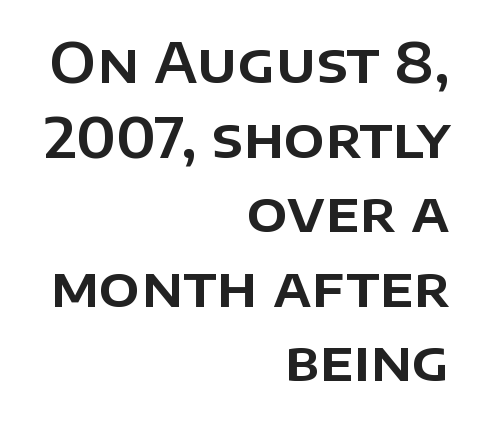
Q: Is the text italic (slanted)? A: No, it is upright.
Q: Is the typeface a serif or a sans-serif typeface? A: Sans-serif.
Q: Is the text underlined? A: No.
Q: How is the paragraph aligned? A: Right-aligned.
Q: Is the spacing between letters normal or unusually wide? A: Normal.
Q: Is the spacing between lines tight, normal or loose? A: Normal.
Q: Width (condensed, normal, or wide)? A: Normal.
Q: Stroke contrast? A: Low.
Q: x-height? A: Large.
Q: Monospaced? A: No.
